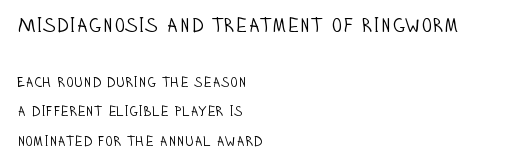
The image shows 20 px text type, upright; set left-aligned, loose line spacing (2.13x), normal letter spacing, not underlined; the first (top) block is 1.43x larger.
